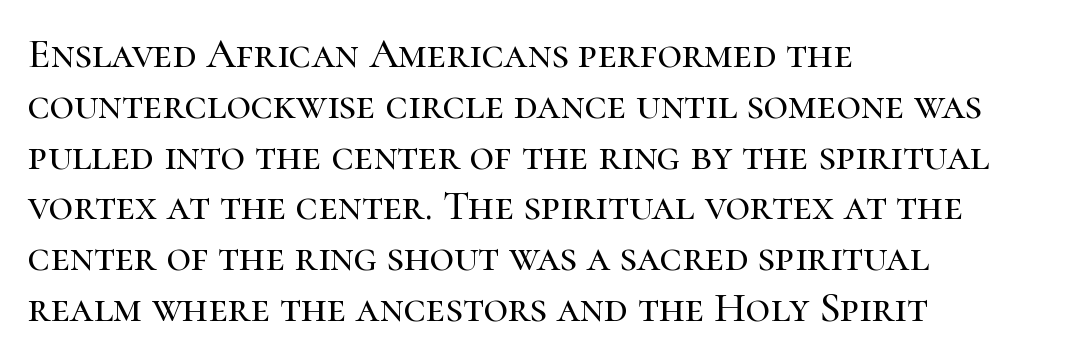
If you drew a ruler down the left edge, every line would touch it. Unlike a clean sans, this face finishes its strokes with serifs. A typesetter would call this proportional, since set widths differ per character. The zone under the glyphs is completely vacant. Compared with typical body copy, the letter spacing here is the same. Upright lettering throughout.
